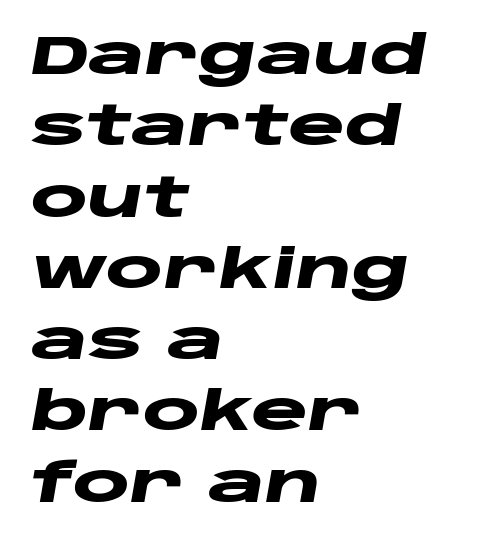
If you drew a ruler down the left edge, every line would touch it. A typesetter would mark this as italic. Spacing verdict: proportional, widths tailored to each character. The area under the type is left untouched. Every letter is thick-stroked: bold, no question.
